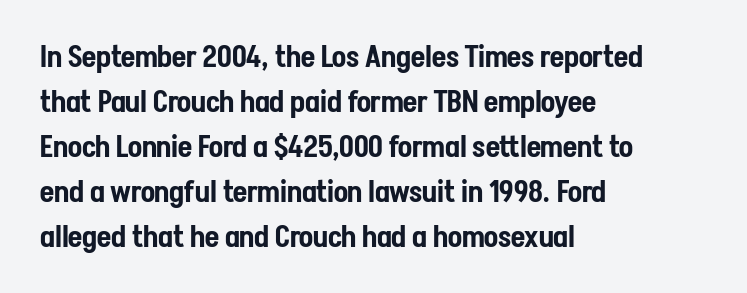
Teacher's note: observe the even left margin — that is flush-left alignment. The space between consecutive lines is moderate. Plain, unruled lines of type. Default kerning and tracking; the words read as compact shapes. Is this a fixed-width face? No — the glyphs have proportional, varying widths.
